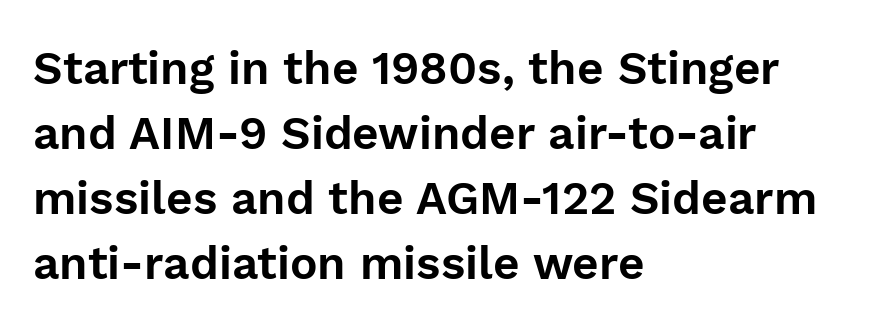
Q: Is the text italic (slanted)? A: No, it is upright.
Q: Is the typeface a serif or a sans-serif typeface? A: Sans-serif.
Q: Is the text underlined? A: No.
Q: How is the paragraph aligned? A: Left-aligned.
Q: Is the spacing between letters normal or unusually wide? A: Normal.
Q: Is the spacing between lines tight, normal or loose? A: Normal.
Q: Width (condensed, normal, or wide)? A: Normal.
Q: Stroke contrast? A: Low.
Q: x-height? A: Medium.
Q: Monospaced? A: No.
